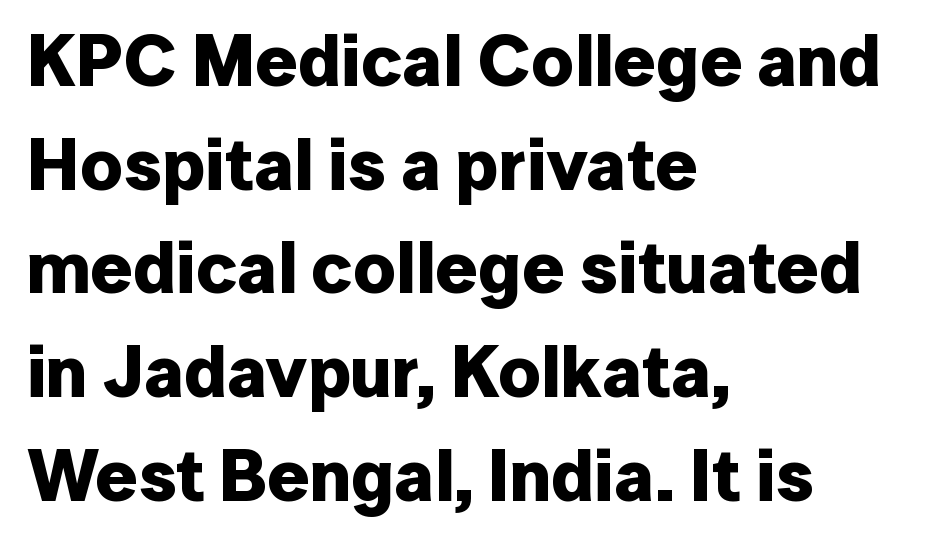
Q: Is the text bold? A: Yes.
Q: Is the text italic (slanted)? A: No, it is upright.
Q: Is the typeface a serif or a sans-serif typeface? A: Sans-serif.
Q: Is the text underlined? A: No.
Q: How is the paragraph aligned? A: Left-aligned.
Q: Is the spacing between letters normal or unusually wide? A: Normal.
Q: Is the spacing between lines tight, normal or loose? A: Normal.
Q: Width (condensed, normal, or wide)? A: Normal.
Q: Stroke contrast? A: Low.
Q: x-height? A: Medium.
Q: Monospaced? A: No.
